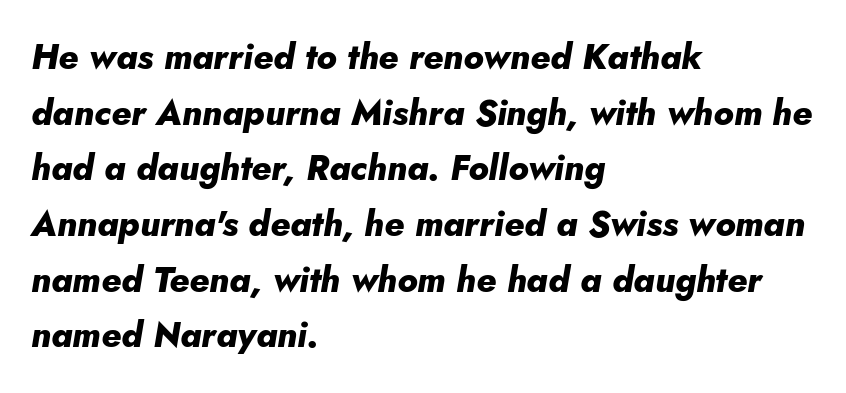
Q: Is the text bold? A: Yes.
Q: Is the text italic (slanted)? A: Yes, it leans right by about 5 degrees.
Q: Is the text underlined? A: No.
Q: How is the paragraph aligned? A: Left-aligned.
Q: Is the spacing between letters normal or unusually wide? A: Normal.
Q: Is the spacing between lines tight, normal or loose? A: Normal.
Q: Width (condensed, normal, or wide)? A: Normal.
Q: Stroke contrast? A: Low.
Q: x-height? A: Small.
Q: Monospaced? A: No.
